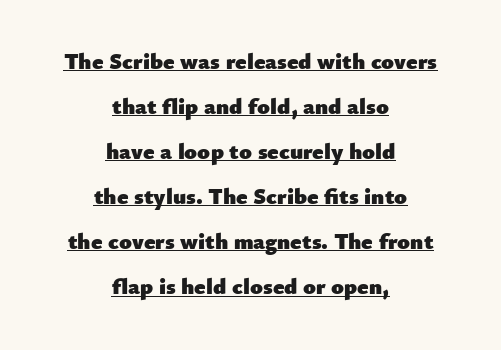
{"italic": "no", "bold": "yes", "underline": "yes", "align": "center", "line_spacing": "loose", "line_spacing_ratio": 1.96, "letter_spacing": "normal", "letter_spacing_em": 0.0, "glyph_px": 23}
